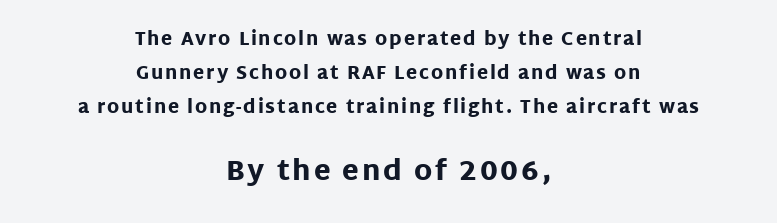
The image shows 27 px bold type, upright; set centered, line spacing 1.89x, not underlined; the second (bottom) block is 1.5x larger.
